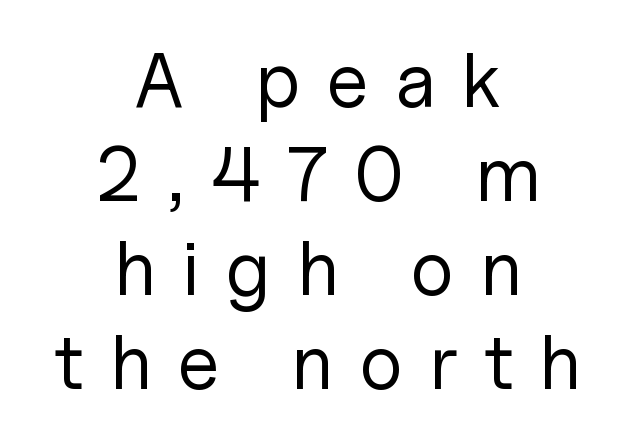
Q: Is the text bold? A: No.
Q: Is the text italic (slanted)? A: No, it is upright.
Q: Is the typeface a serif or a sans-serif typeface? A: Sans-serif.
Q: Is the text underlined? A: No.
Q: How is the paragraph aligned? A: Centered.
Q: Is the spacing between letters normal or unusually wide? A: Unusually wide.
Q: Width (condensed, normal, or wide)? A: Normal.
Q: Stroke contrast? A: Low.
Q: x-height? A: Medium.
Q: Monospaced? A: No.
